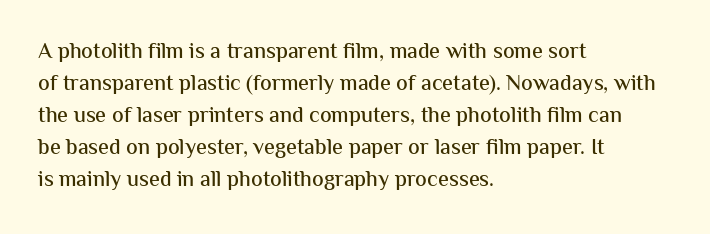
The image shows 22 px text type, upright; set left-aligned, normal line spacing (1.45x), normal letter spacing, not underlined.
